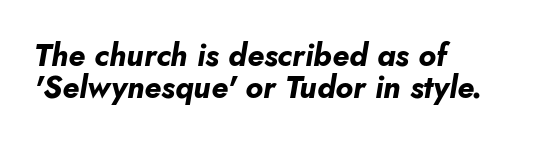
Teacher's note: observe the even left margin — that is flush-left alignment. The zone under the glyphs is completely vacant. Inter-character spacing is left at the font's built-in metrics. Leading is clearly below the norm, producing a dense column. Think of a printed novel: that variable character pitch is what you see here.
